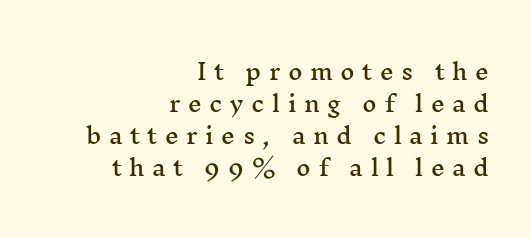
{"italic": "no", "underline": "no", "align": "right", "line_spacing": "normal", "line_spacing_ratio": 1.45, "letter_spacing": "wide", "letter_spacing_em": 0.34, "glyph_px": 22}
